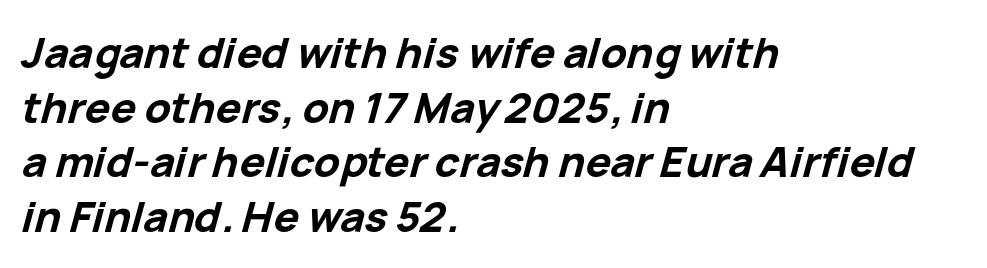
The rag falls on the right side of this text block. Underline: absent. Spacing verdict: proportional, widths tailored to each character. Its strokes are broad and dark, the hallmark of bold type. When letters slant like this, we call the style italic. Nothing unusual about the tracking: characters are spaced as the font intends.
